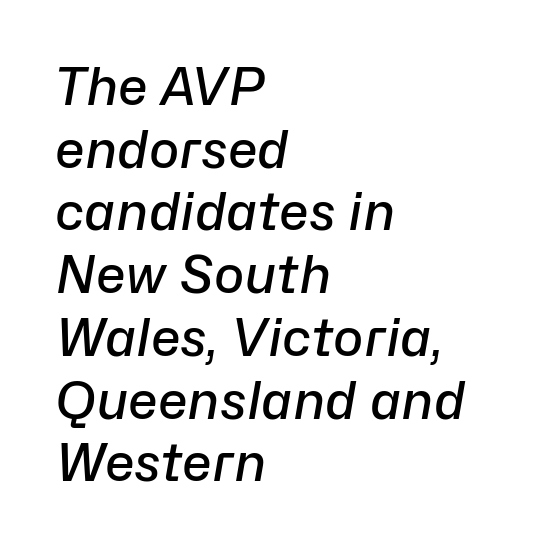
The image shows 51 px semibold type, italic (leaning right); set left-aligned, line spacing 1.23x, normal letter spacing, not underlined; low stroke contrast and a medium x-height.
